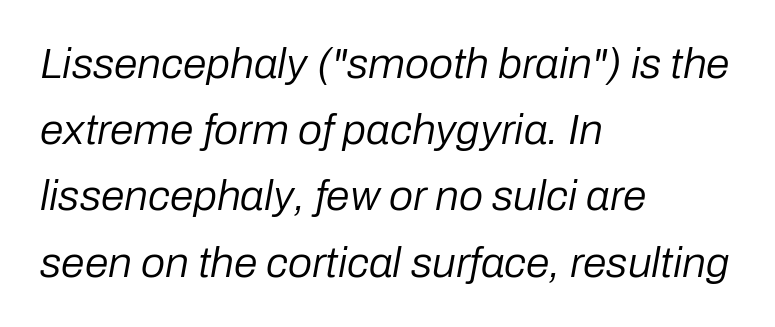
Q: Is the text bold? A: No.
Q: Is the text italic (slanted)? A: Yes, it leans right by about 10 degrees.
Q: Is the text underlined? A: No.
Q: How is the paragraph aligned? A: Left-aligned.
Q: Is the spacing between letters normal or unusually wide? A: Normal.
Q: Is the spacing between lines tight, normal or loose? A: Normal.
Q: Width (condensed, normal, or wide)? A: Normal.
Q: Stroke contrast? A: Low.
Q: x-height? A: Medium.
Q: Monospaced? A: No.
